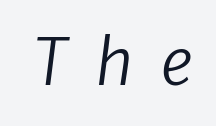
The image shows 63 px regular-weight sans-serif type; set unusually wide letter spacing (+0.45 em), not underlined; low stroke contrast and a medium x-height.
